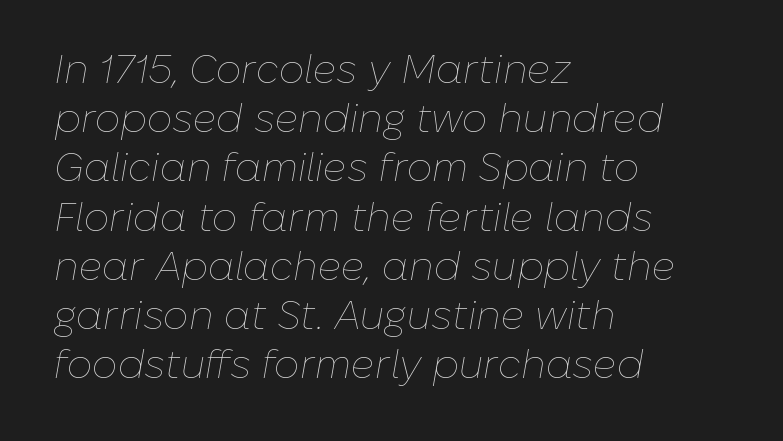
{"italic": "yes", "lean": "right", "slant_degrees": 10, "bold": "no", "weight": "thin", "width": "normal", "stroke_contrast": "low", "x_height": "medium", "monospaced": "no", "underline": "no", "align": "left", "line_spacing_ratio": 1.23, "letter_spacing": "normal", "letter_spacing_em": 0.0, "glyph_px": 40}
